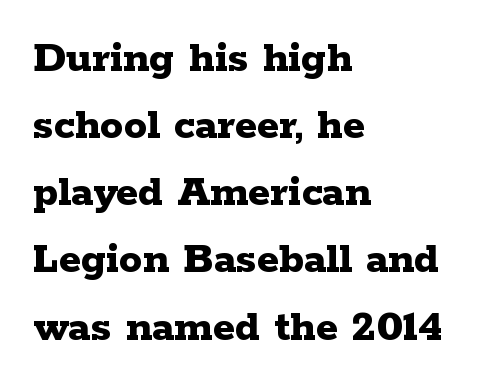
{"serif": "yes", "italic": "no", "bold": "yes", "weight": "bold", "width": "wide", "stroke_contrast": "low", "x_height": "medium", "monospaced": "no", "underline": "no", "align": "left", "line_spacing": "normal", "line_spacing_ratio": 1.46, "letter_spacing": "normal", "letter_spacing_em": 0.0, "glyph_px": 46}
